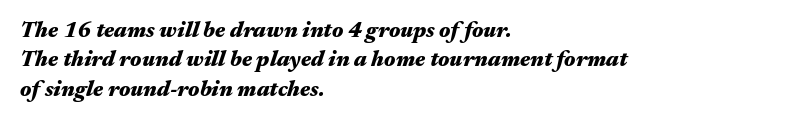
The image shows 22 px bold type, italic (leaning right); set left-aligned, normal line spacing (1.33x), normal letter spacing, not underlined.
